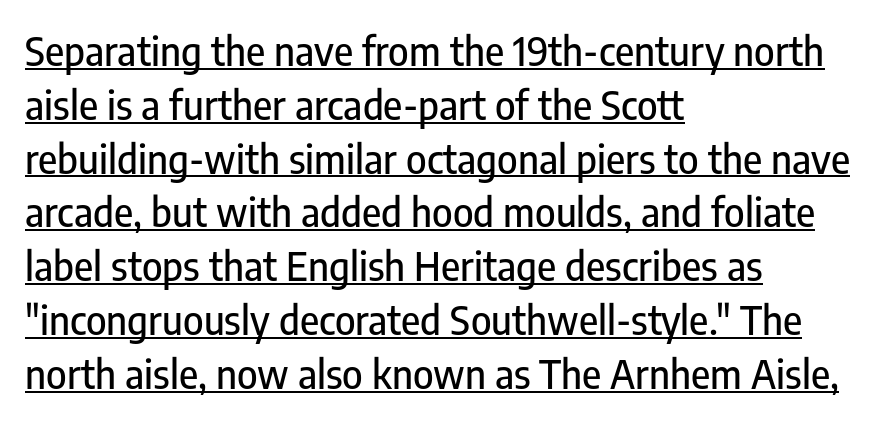
Students, observe the line beneath the letters — that is underlining. This rendering leaves character spacing at its baseline value. Visually the block forms a straight wall on the left and a jagged coastline on the right. Think of a printed novel: that variable character pitch is what you see here.
